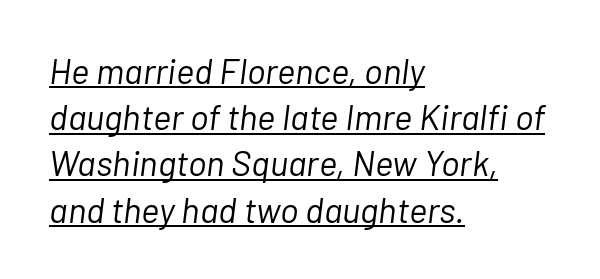
A rule runs beneath these lines of type. Looks like regular typesetting: each glyph gets only the width it needs. The block of text has a typical density, with ordinary space between rows. These lines stack with their left ends in a neat column.
